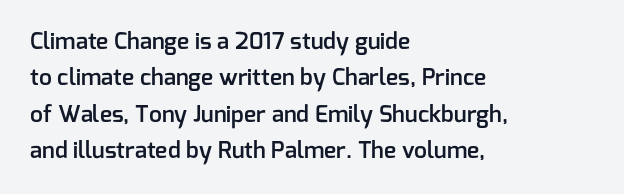
The image shows 23 px text type, upright; set left-aligned, normal line spacing (1.58x), normal letter spacing, not underlined.
